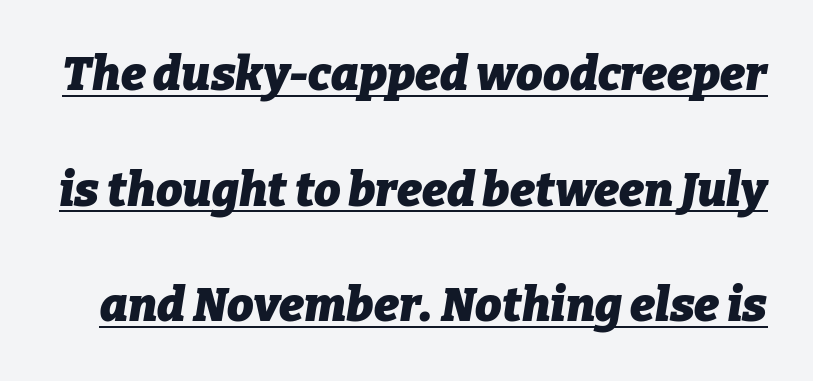
Q: Is the text bold? A: Yes.
Q: Is the text italic (slanted)? A: Yes, it leans right by about 9 degrees.
Q: Is the text underlined? A: Yes.
Q: Is the spacing between letters normal or unusually wide? A: Normal.
Q: Is the spacing between lines tight, normal or loose? A: Loose.
Q: Width (condensed, normal, or wide)? A: Normal.
Q: Stroke contrast? A: Low.
Q: x-height? A: Medium.
Q: Monospaced? A: No.
